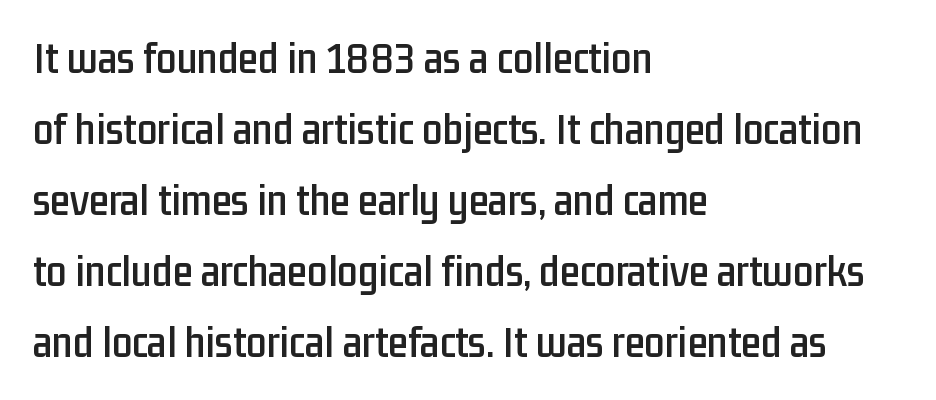
Q: Is the text italic (slanted)? A: No, it is upright.
Q: Is the typeface a serif or a sans-serif typeface? A: Sans-serif.
Q: Is the text underlined? A: No.
Q: How is the paragraph aligned? A: Left-aligned.
Q: Is the spacing between letters normal or unusually wide? A: Normal.
Q: Is the spacing between lines tight, normal or loose? A: Normal.
Q: Width (condensed, normal, or wide)? A: Condensed.
Q: Stroke contrast? A: Low.
Q: x-height? A: Medium.
Q: Monospaced? A: No.
